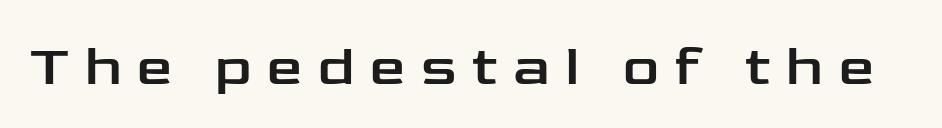
{"serif": "no", "italic": "no", "width": "wide", "stroke_contrast": "low", "x_height": "medium", "monospaced": "no", "underline": "no", "letter_spacing": "wide", "letter_spacing_em": 0.28, "glyph_px": 56}
